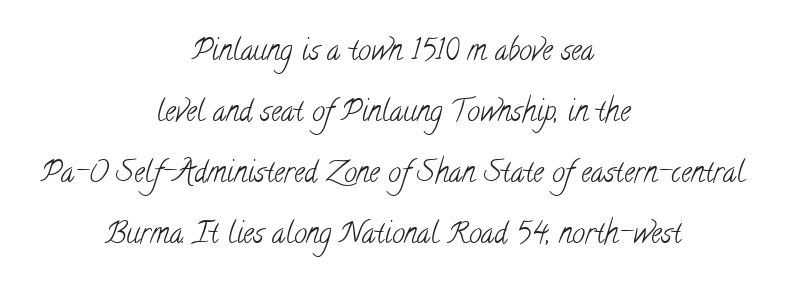
{"serif": "yes", "bold": "no", "weight": "light", "width": "condensed", "stroke_contrast": "low", "x_height": "small", "monospaced": "no", "underline": "no", "align": "center", "line_spacing": "loose", "line_spacing_ratio": 2.1, "letter_spacing": "normal", "letter_spacing_em": 0.0, "glyph_px": 29}
